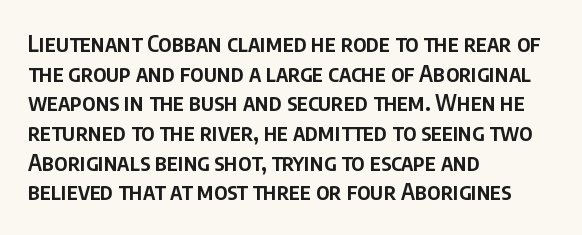
The image shows 23 px text type, upright; set left-aligned, normal line spacing (1.29x), normal letter spacing, not underlined.
